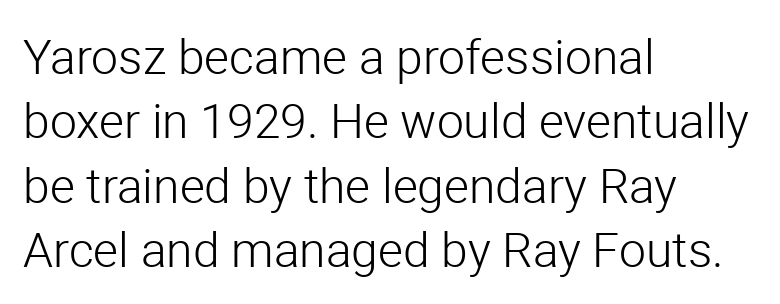
Q: Is the text bold? A: No.
Q: Is the text italic (slanted)? A: No, it is upright.
Q: Is the typeface a serif or a sans-serif typeface? A: Sans-serif.
Q: Is the text underlined? A: No.
Q: How is the paragraph aligned? A: Left-aligned.
Q: Is the spacing between letters normal or unusually wide? A: Normal.
Q: Is the spacing between lines tight, normal or loose? A: Normal.
Q: Width (condensed, normal, or wide)? A: Normal.
Q: Stroke contrast? A: Low.
Q: x-height? A: Medium.
Q: Monospaced? A: No.
